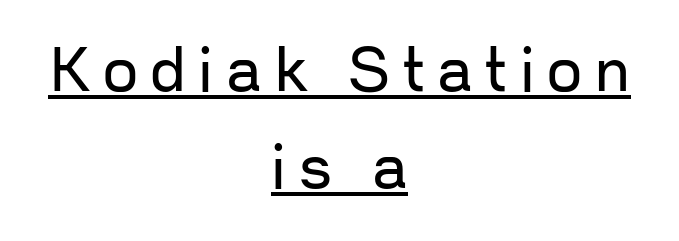
Is there any slant? The stems are plumb. Leftover space on each line is divided equally before and after the words. Descenders here cross a horizontal rule under the line. The characters are drawn with everyday or finer stroke widths.
